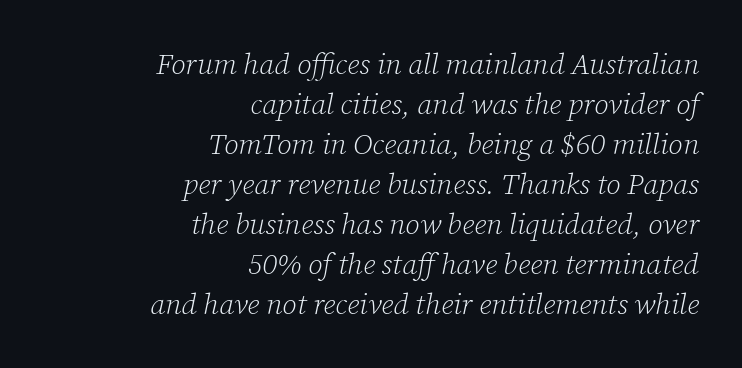
A typesetter would call this leading conventional body-copy spacing. This rendering leaves character spacing at its baseline value. This is oblique type, the kind used for emphasis or titles. Underlining? Definitely not there.
